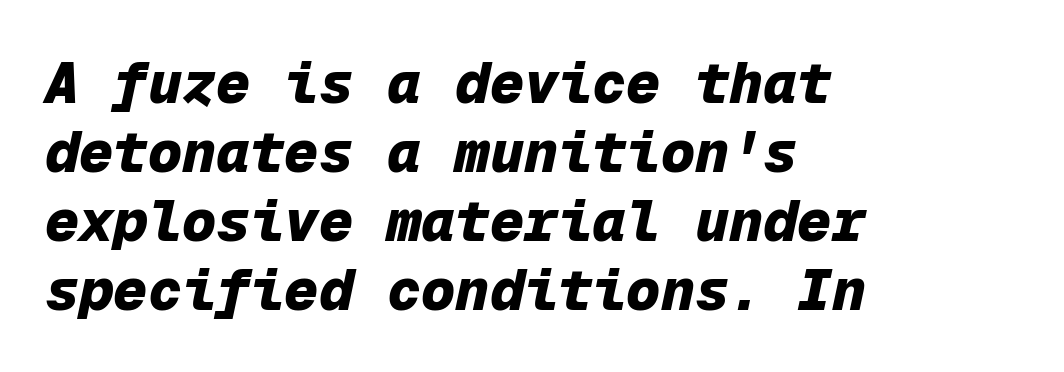
The tracking reads as untouched default to a designer's eye. Spacing verdict: monospaced, one width for all characters. Strokes here are thick enough to call this a true bold. A clean baseline with only descenders dipping below it. Short and long lines alike share a common starting point at left.
